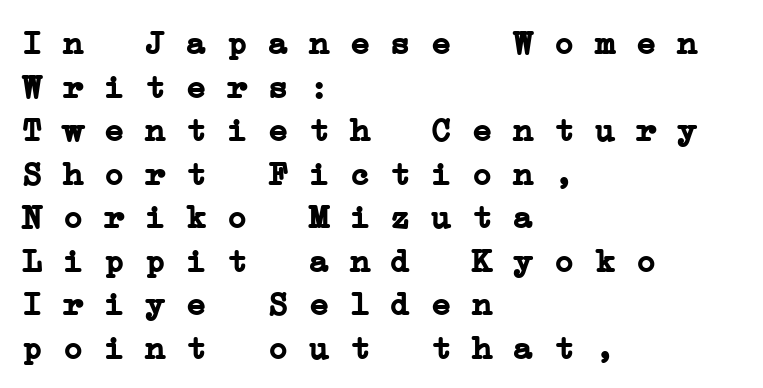
The image shows 34 px semibold, wide serif type, monospaced; set left-aligned, normal line spacing (1.28x), normal letter spacing, not underlined; low stroke contrast and a medium x-height.
